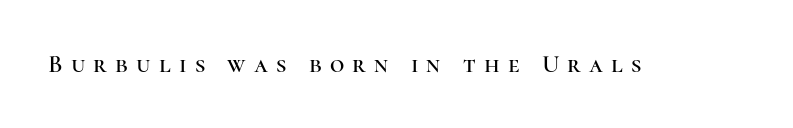
{"italic": "no", "underline": "no", "letter_spacing": "wide", "letter_spacing_em": 0.33, "glyph_px": 25}
